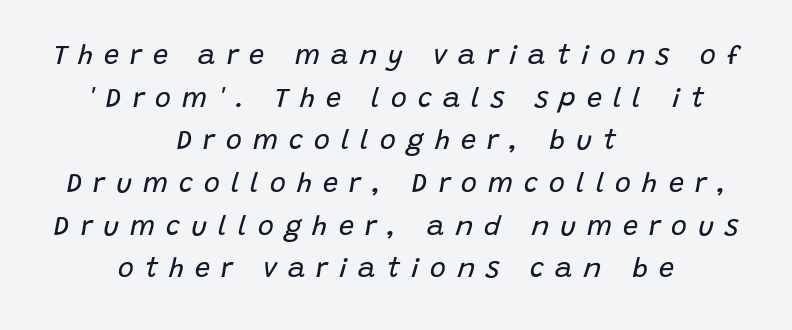
Ink coverage per letter is moderate at most. Caption: multi-line text, centered on the measure. One glance says typical: line gaps are just what's usual. The baseline area is clear. You can tell it's italic because the verticals aren't actually vertical.
